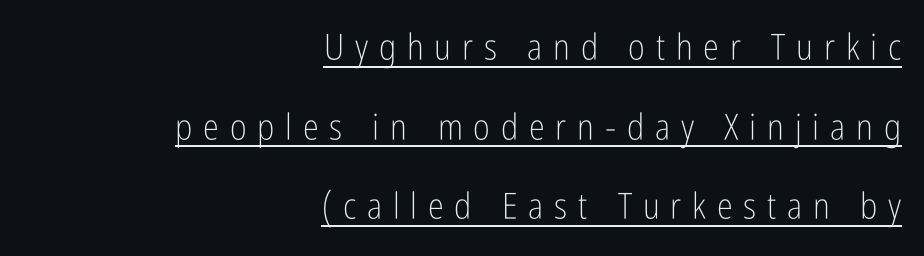
Q: Is the text bold? A: No.
Q: Is the text italic (slanted)? A: No, it is upright.
Q: Is the typeface a serif or a sans-serif typeface? A: Sans-serif.
Q: Is the text underlined? A: Yes.
Q: How is the paragraph aligned? A: Right-aligned.
Q: Is the spacing between letters normal or unusually wide? A: Unusually wide.
Q: Is the spacing between lines tight, normal or loose? A: Loose.
Q: Width (condensed, normal, or wide)? A: Condensed.
Q: Stroke contrast? A: Low.
Q: x-height? A: Medium.
Q: Monospaced? A: No.
